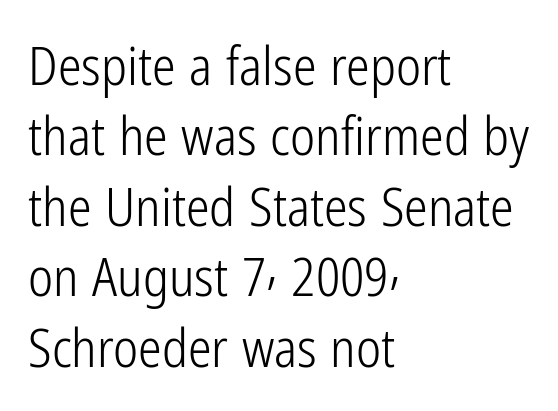
The image shows 53 px light, condensed sans-serif type, upright; set left-aligned, normal line spacing (1.33x), normal letter spacing, not underlined; low stroke contrast and a medium x-height.
